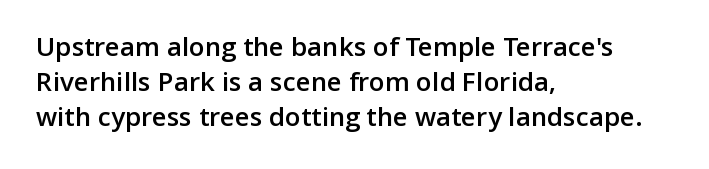
The image shows 26 px text type, upright; set left-aligned, normal line spacing (1.34x), normal letter spacing, not underlined.
